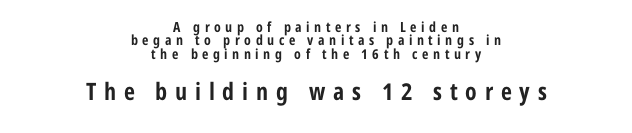
The image shows 24 px bold type, upright; set centered, tight line spacing (0.96x), unusually wide letter spacing (+0.32 em), not underlined; the second (bottom) block is 1.71x larger.
